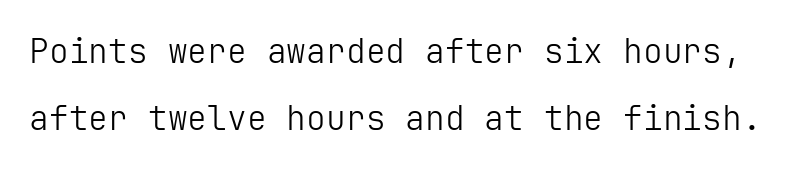
Q: Is the text bold? A: No.
Q: Is the text italic (slanted)? A: No, it is upright.
Q: Is the typeface a serif or a sans-serif typeface? A: Sans-serif.
Q: Is the text underlined? A: No.
Q: Is the spacing between letters normal or unusually wide? A: Normal.
Q: Is the spacing between lines tight, normal or loose? A: Loose.
Q: Width (condensed, normal, or wide)? A: Normal.
Q: Stroke contrast? A: Low.
Q: x-height? A: Medium.
